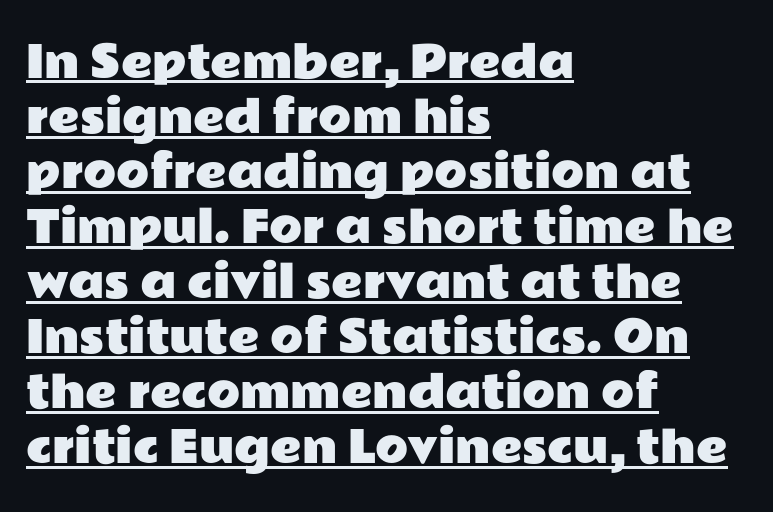
{"serif": "no", "italic": "no", "width": "wide", "stroke_contrast": "low", "x_height": "medium", "monospaced": "no", "underline": "yes", "align": "left", "line_spacing": "normal", "line_spacing_ratio": 1.28, "letter_spacing": "normal", "letter_spacing_em": 0.0, "glyph_px": 43}
